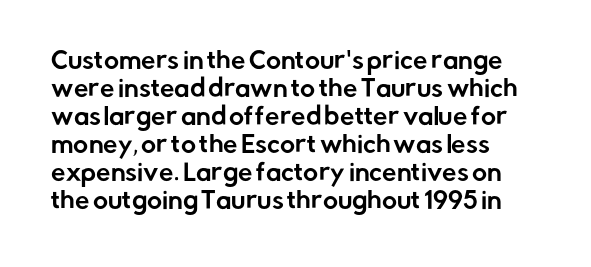
{"italic": "no", "underline": "no", "align": "left", "line_spacing_ratio": 1.22, "letter_spacing": "normal", "letter_spacing_em": 0.0, "glyph_px": 23}
